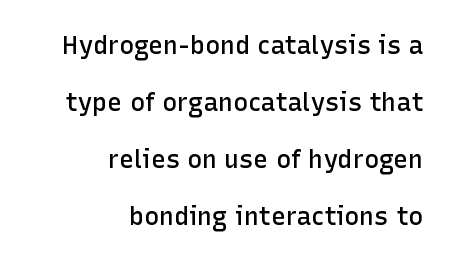
The zone under the glyphs is completely vacant. Stems and bowls a touch heavier than normal — semibold. Do the letters lean? They stand straight. Is the letter spacing exaggerated? No — it looks like the ordinary default. Teacher's note: observe the even right margin — that is flush-right alignment. The line-height multiplier appears high, well above default.
